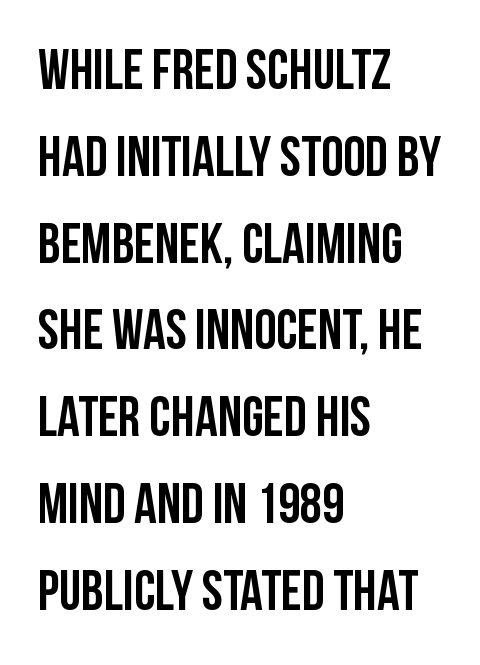
Q: Is the text italic (slanted)? A: No, it is upright.
Q: Is the typeface a serif or a sans-serif typeface? A: Sans-serif.
Q: Is the text underlined? A: No.
Q: How is the paragraph aligned? A: Left-aligned.
Q: Is the spacing between letters normal or unusually wide? A: Normal.
Q: Is the spacing between lines tight, normal or loose? A: Normal.
Q: Width (condensed, normal, or wide)? A: Condensed.
Q: Stroke contrast? A: Low.
Q: x-height? A: Large.
Q: Monospaced? A: No.
